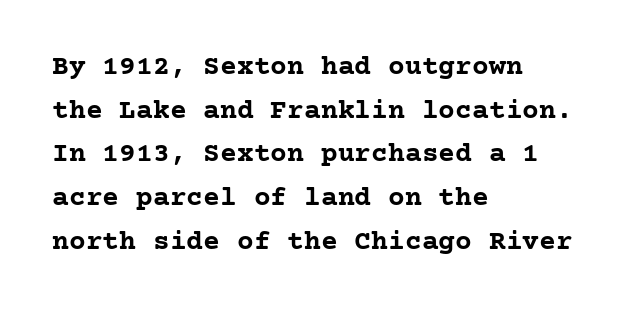
{"serif": "yes", "italic": "no", "bold": "yes", "weight": "semibold", "width": "normal", "stroke_contrast": "low", "x_height": "medium", "underline": "no", "align": "left", "line_spacing": "normal", "line_spacing_ratio": 1.56, "letter_spacing": "normal", "letter_spacing_em": 0.0, "glyph_px": 28}
